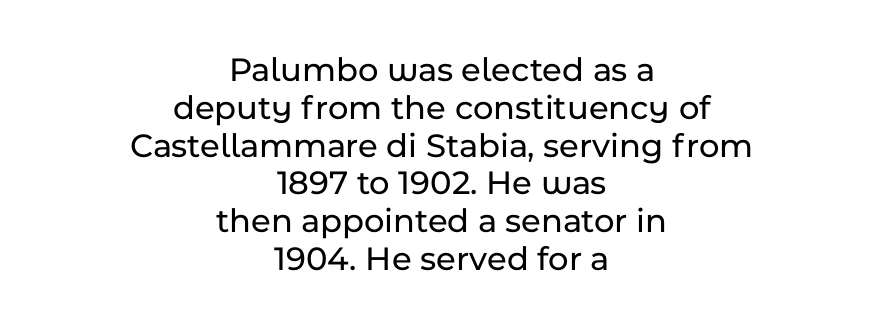
Regarding leading, the lines here are crowded together. The rendering positions every line midway between the sides. Style check: upright. Spacing between characters is what you'd get straight out of the box. Spacing verdict: proportional, widths tailored to each character.
